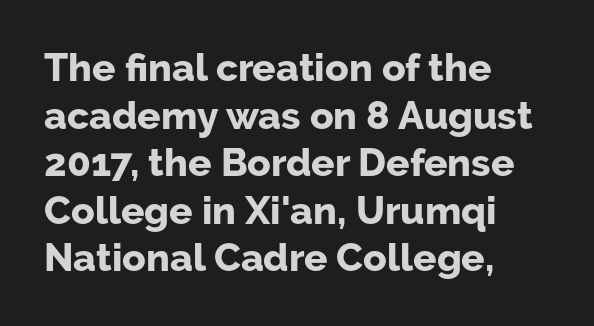
The image shows 39 px bold sans-serif type, upright; set left-aligned, line spacing 1.22x, normal letter spacing, not underlined; low stroke contrast and a medium x-height.
